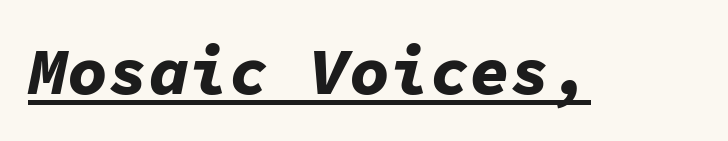
{"italic": "yes", "lean": "right", "slant_degrees": 11, "bold": "yes", "weight": "bold", "width": "normal", "stroke_contrast": "low", "x_height": "medium", "monospaced": "yes", "underline": "yes", "letter_spacing": "normal", "letter_spacing_em": 0.0, "glyph_px": 67}
